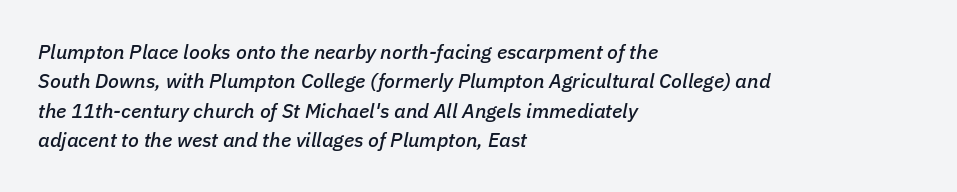
The image shows 20 px text type, italic (leaning right); set left-aligned, normal line spacing (1.47x), normal letter spacing, not underlined.
